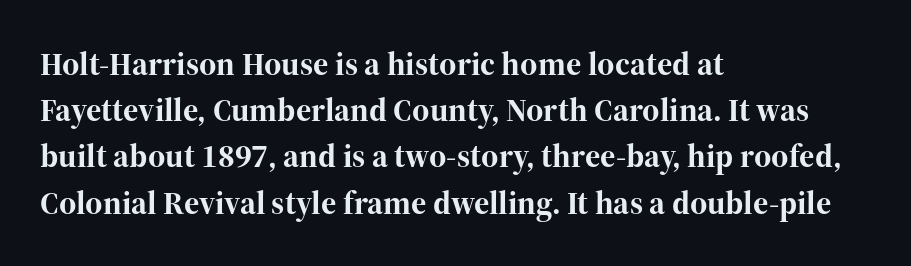
The image shows 33 px bold serif type, upright; set left-aligned, normal line spacing (1.4x), normal letter spacing, not underlined; high stroke contrast and a medium x-height.
